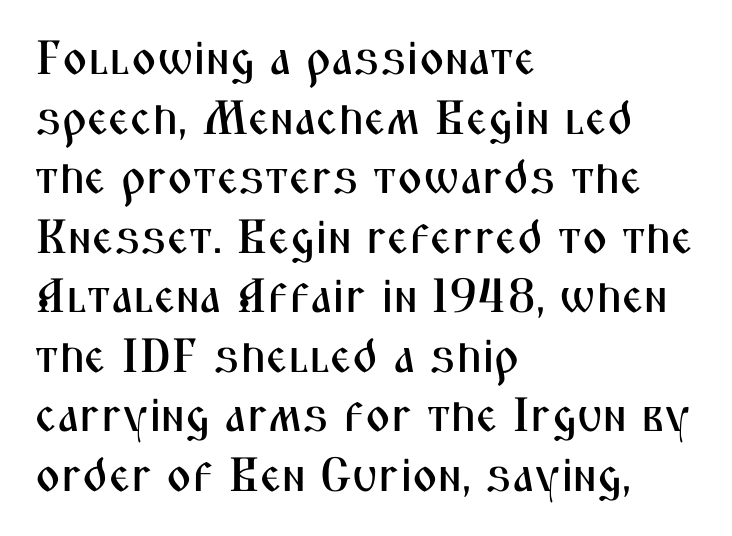
Q: Is the text italic (slanted)? A: No, it is upright.
Q: Is the typeface a serif or a sans-serif typeface? A: Sans-serif.
Q: Is the text underlined? A: No.
Q: How is the paragraph aligned? A: Left-aligned.
Q: Is the spacing between letters normal or unusually wide? A: Normal.
Q: Width (condensed, normal, or wide)? A: Condensed.
Q: Stroke contrast? A: Medium.
Q: x-height? A: Medium.
Q: Monospaced? A: No.
